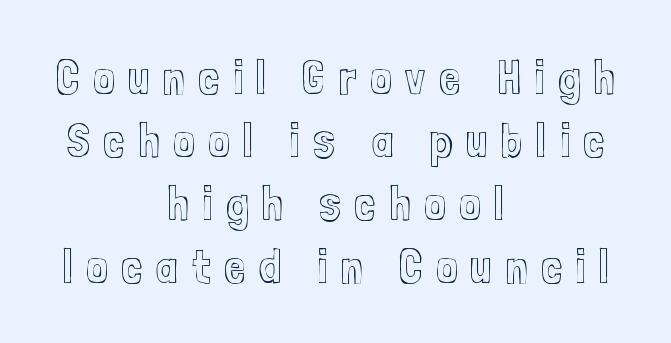
The image shows 48 px condensed type, upright; set centered, normal line spacing (1.31x), unusually wide letter spacing (+0.28 em), not underlined; a medium x-height.
